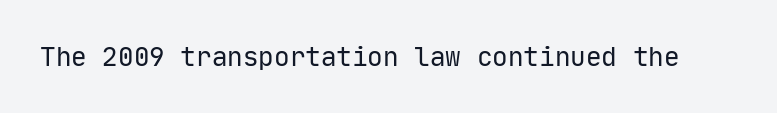
A roman cut, with each character standing at attention. Decoration check: the copy has no underline. The gaps between neighbouring characters are ordinary and unremarkable. Bold? No — there's no thickening of the strokes.
